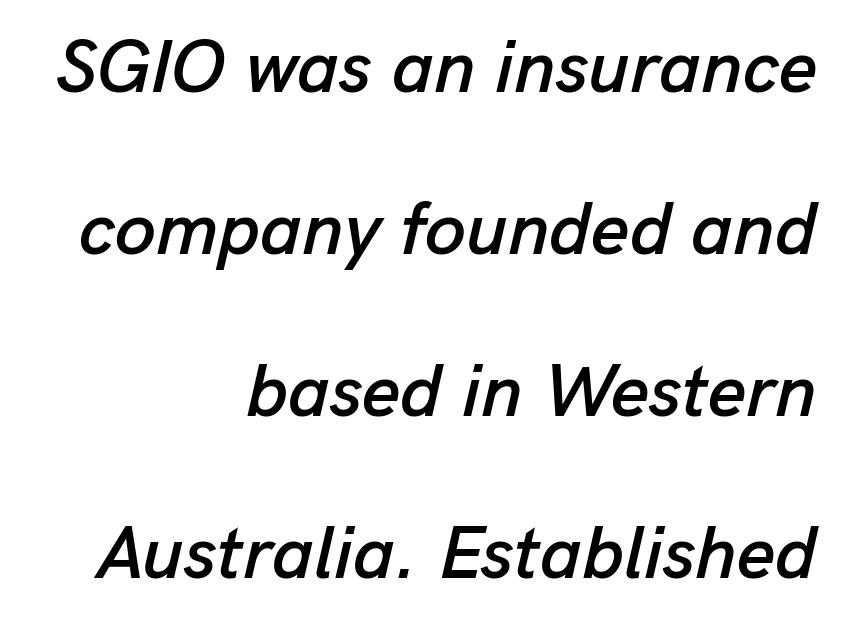
The rendering uses natural spacing where letterforms have individual widths. One-word summary of the alignment: right. Compared with ordinary roman type, these characters are visibly tilted. You could fit nearly another row in the gap between these rows. Beneath every word, the page is bare.
